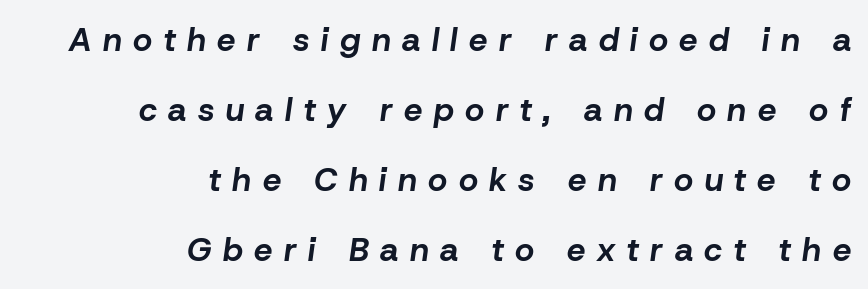
Heavy, bold letterforms. You could not count columns in this text — the font is proportionally spaced. There is plenty of visible air inserted between adjacent glyphs. How would I describe the line gaps? Wide and relaxed. Reading down the block, your eye finds every line finishing at a fixed right position. The axis of the letterforms is tilted away from vertical.
